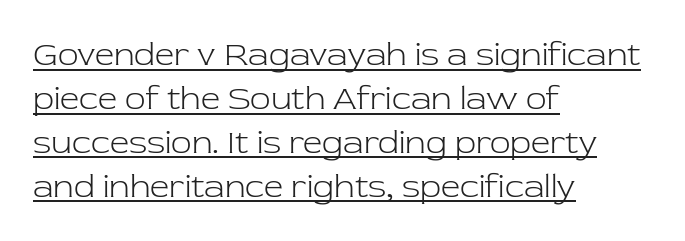
Which margin do the lines hug? The left one — the right edge is uneven. Weight class: somewhere from thin through regular. Honestly, the row spacing looks completely unremarkable. Rendered with straight, roman letterforms. Note the varied advance widths — an 'i' is clearly narrower than an 'm'. Letterform terminals end in serifs throughout the passage.
